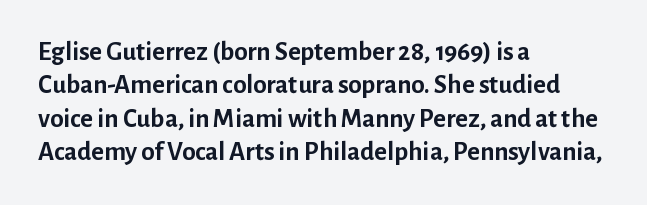
Q: Is the text bold? A: Yes.
Q: Is the text italic (slanted)? A: No, it is upright.
Q: Is the text underlined? A: No.
Q: How is the paragraph aligned? A: Left-aligned.
Q: Is the spacing between letters normal or unusually wide? A: Normal.
